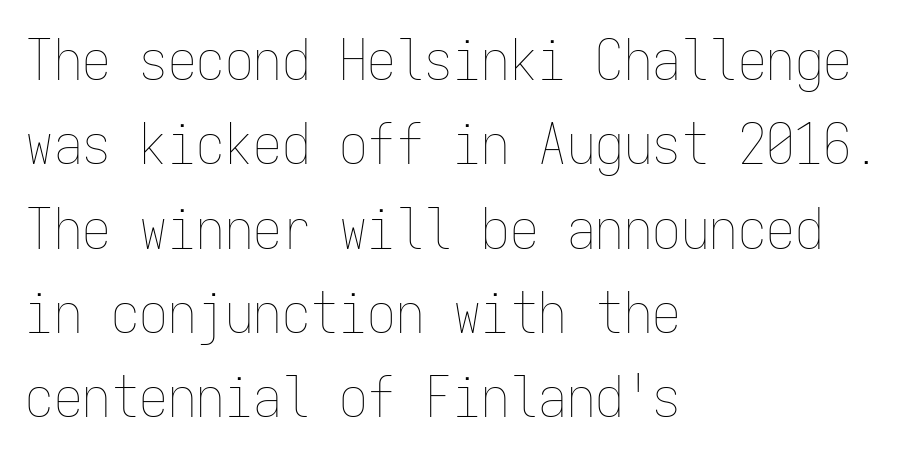
The letterforms sit at book weight or below. A student would call this left alignment; a typographer would say flush left, rag right. The glyphs are unaccompanied by any horizontal stroke below them. Fixed-width glyphs throughout — classic coding-font behaviour.
